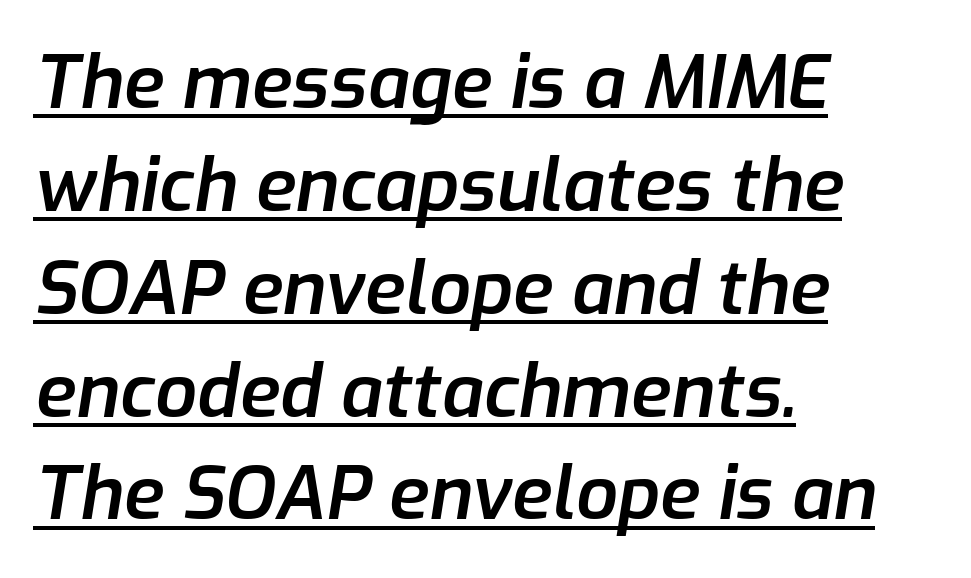
{"italic": "yes", "lean": "right", "slant_degrees": 9, "bold": "semi", "weight": "semibold", "width": "normal", "stroke_contrast": "low", "x_height": "medium", "monospaced": "no", "underline": "yes", "align": "left", "line_spacing": "normal", "line_spacing_ratio": 1.39, "letter_spacing": "normal", "letter_spacing_em": 0.0, "glyph_px": 74}
